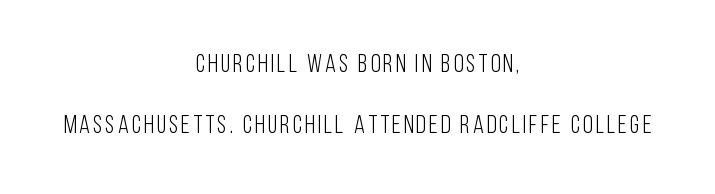
Q: Is the text bold? A: No.
Q: Is the text italic (slanted)? A: No, it is upright.
Q: Is the text underlined? A: No.
Q: How is the paragraph aligned? A: Centered.
Q: Is the spacing between lines tight, normal or loose? A: Loose.
